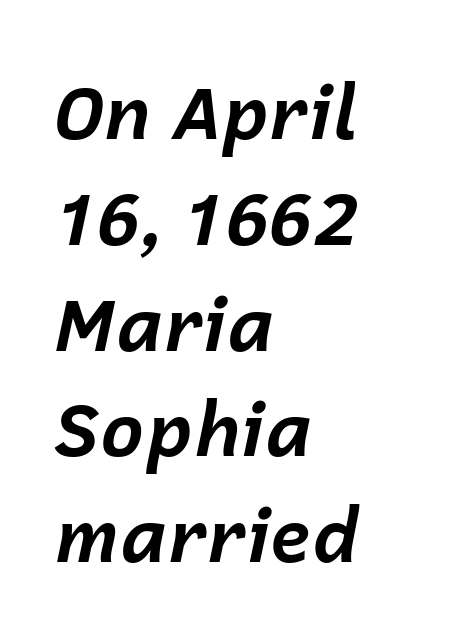
Q: Is the text bold? A: Yes.
Q: Is the text italic (slanted)? A: Yes, it leans right by about 12 degrees.
Q: Is the text underlined? A: No.
Q: How is the paragraph aligned? A: Left-aligned.
Q: Is the spacing between letters normal or unusually wide? A: Normal.
Q: Is the spacing between lines tight, normal or loose? A: Normal.
Q: Width (condensed, normal, or wide)? A: Normal.
Q: Stroke contrast? A: Low.
Q: x-height? A: Medium.
Q: Monospaced? A: No.
